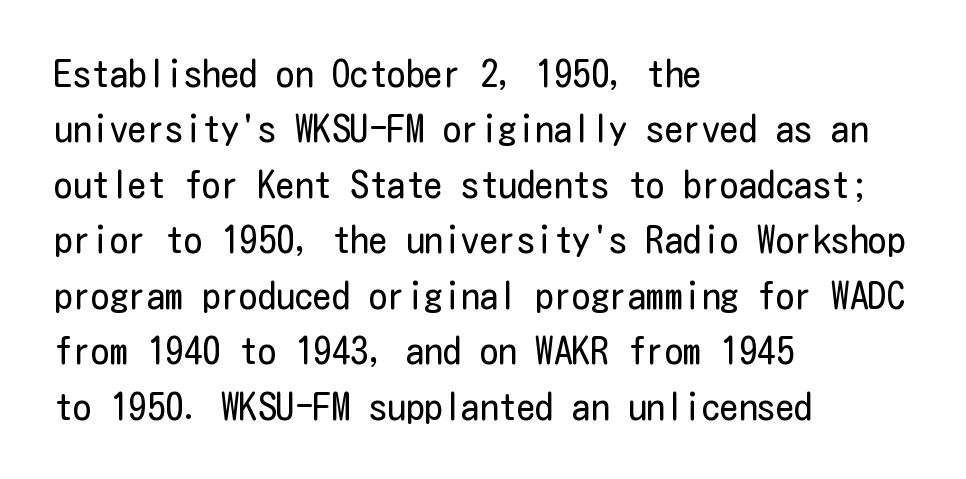
Vertical strokes here are truly vertical. Clear beneath every line of the passage. Weight: not bold — regular or lighter. Glyph-to-glyph distance matches everyday printed text. The text was rendered using a sans face with plain stroke endings.
